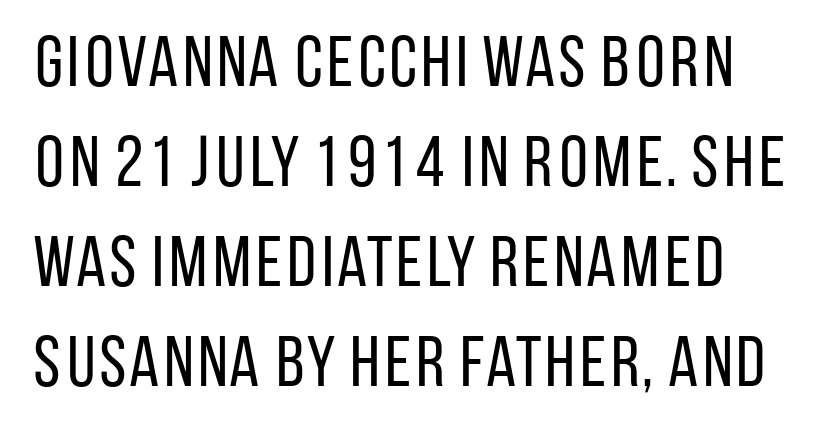
{"serif": "no", "italic": "no", "bold": "no", "weight": "regular", "width": "condensed", "stroke_contrast": "low", "x_height": "large", "monospaced": "no", "underline": "no", "align": "left", "line_spacing": "normal", "line_spacing_ratio": 1.39, "letter_spacing": "normal", "letter_spacing_em": 0.0, "glyph_px": 72}
